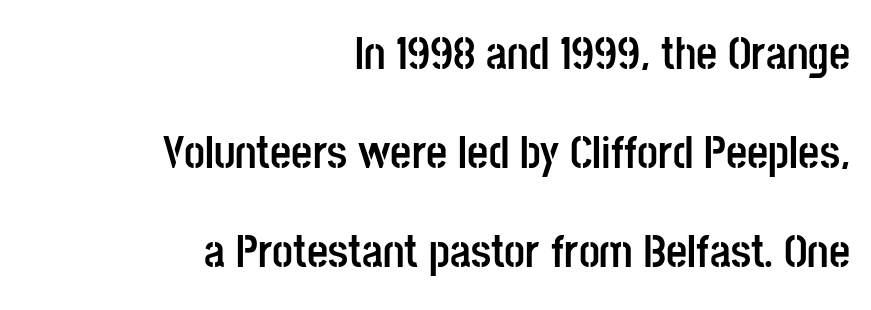
The image shows 46 px semibold, condensed sans-serif type, upright; set right-aligned, loose line spacing (2.15x), normal letter spacing, not underlined; low stroke contrast and a large x-height.
